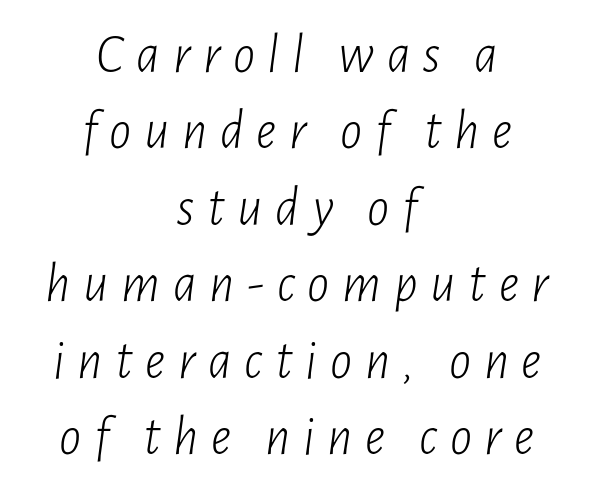
Q: Is the text bold? A: No.
Q: Is the text italic (slanted)? A: Yes, it leans right by about 7 degrees.
Q: Is the text underlined? A: No.
Q: How is the paragraph aligned? A: Centered.
Q: Is the spacing between letters normal or unusually wide? A: Unusually wide.
Q: Is the spacing between lines tight, normal or loose? A: Normal.
Q: Width (condensed, normal, or wide)? A: Condensed.
Q: Stroke contrast? A: Low.
Q: x-height? A: Medium.
Q: Monospaced? A: No.
